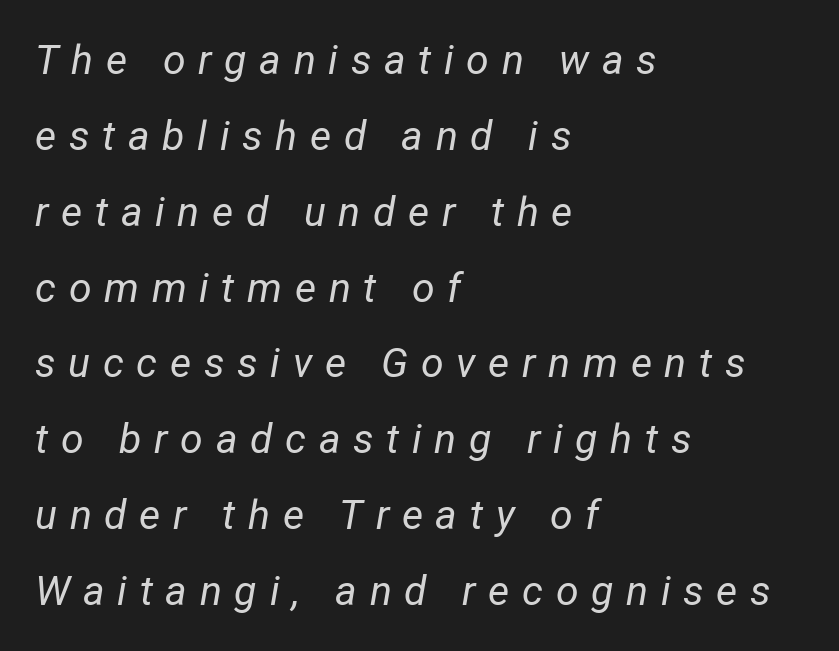
{"italic": "yes", "lean": "right", "slant_degrees": 12, "bold": "no", "weight": "regular", "width": "condensed", "stroke_contrast": "low", "x_height": "medium", "monospaced": "no", "underline": "no", "align": "left", "line_spacing_ratio": 1.85, "letter_spacing": "wide", "letter_spacing_em": 0.31, "glyph_px": 41}
